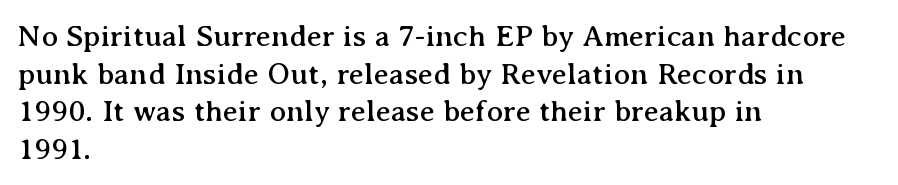
{"serif": "yes", "italic": "no", "width": "normal", "stroke_contrast": "medium", "x_height": "medium", "monospaced": "no", "underline": "no", "align": "left", "line_spacing_ratio": 1.21, "letter_spacing": "normal", "letter_spacing_em": 0.0, "glyph_px": 31}
